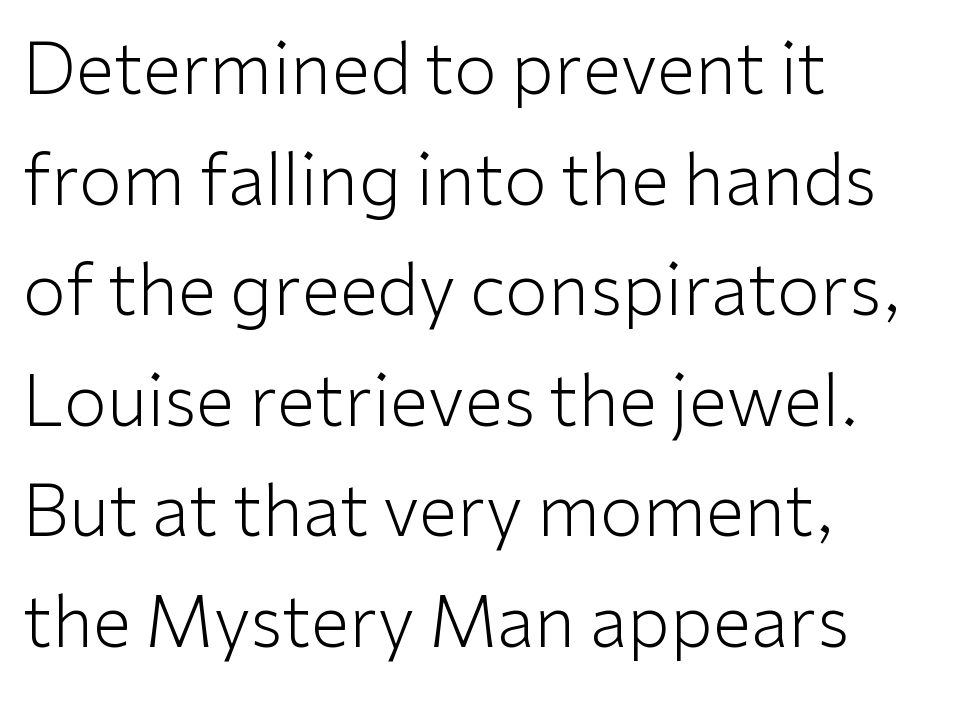
{"serif": "no", "italic": "no", "bold": "no", "weight": "light", "width": "normal", "stroke_contrast": "low", "x_height": "medium", "monospaced": "no", "underline": "no", "align": "left", "line_spacing": "normal", "line_spacing_ratio": 1.58, "letter_spacing": "normal", "letter_spacing_em": 0.0, "glyph_px": 70}
